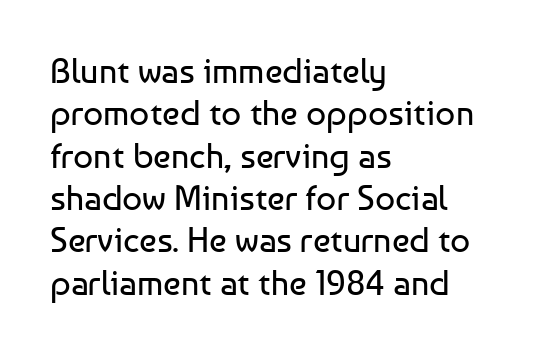
{"serif": "no", "italic": "no", "bold": "no", "weight": "regular", "width": "normal", "stroke_contrast": "low", "x_height": "medium", "monospaced": "no", "underline": "no", "align": "left", "line_spacing_ratio": 1.21, "letter_spacing": "normal", "letter_spacing_em": 0.0, "glyph_px": 35}
